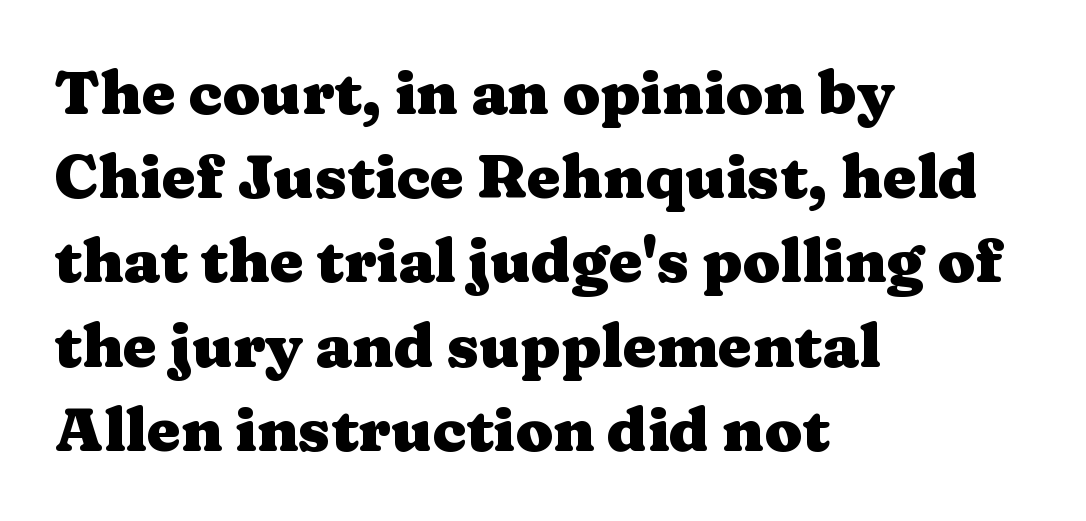
Unlike a clean sans, this face finishes its strokes with serifs. This is the regular roman posture of the typeface. Words float on clear page, feet unadorned. This sample is left-justified, so line endings fall wherever the words run out. Here the glyphs are tracked normally, forming tight word shapes. Heavy-handed strokes throughout: this text is bold.
